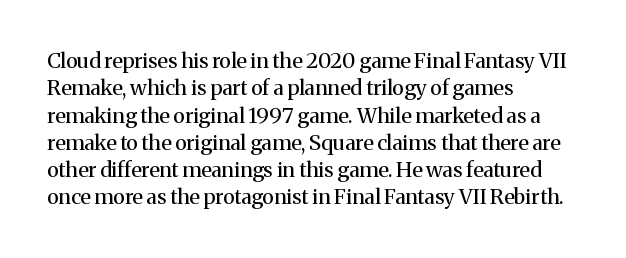
Reading down the block, your eye returns to a fixed left position each line. The weight tops out at a normal text grade. Interline gaps are of average width in this sample. The letters sit at their default tracking, neither squeezed nor spread.
